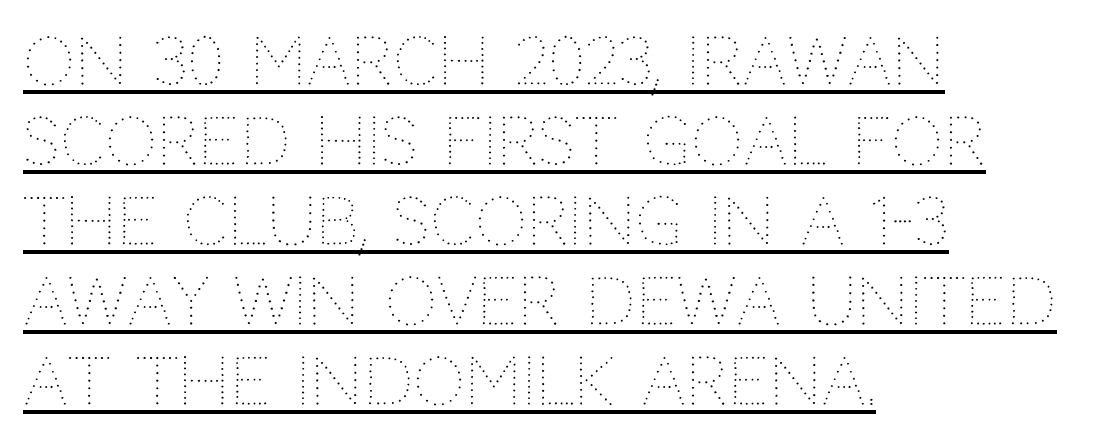
This rendering leaves character spacing at its baseline value. The weight tops out at a normal text grade. Quick note: underline on. These lines are rendered in a variable-pitch font. The lines are quadded left. Upright lettering throughout.
